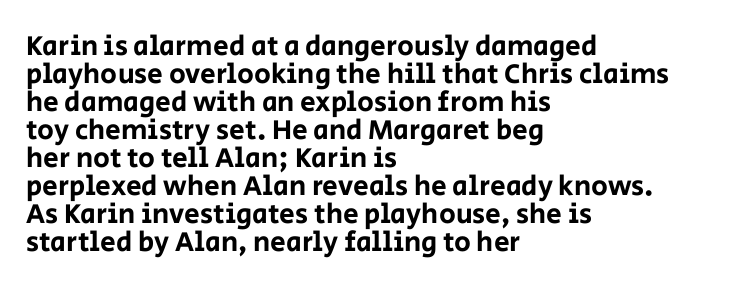
Q: Is the text italic (slanted)? A: No, it is upright.
Q: Is the typeface a serif or a sans-serif typeface? A: Sans-serif.
Q: Is the text underlined? A: No.
Q: How is the paragraph aligned? A: Left-aligned.
Q: Is the spacing between letters normal or unusually wide? A: Normal.
Q: Is the spacing between lines tight, normal or loose? A: Tight.
Q: Width (condensed, normal, or wide)? A: Normal.
Q: Stroke contrast? A: Low.
Q: x-height? A: Large.
Q: Monospaced? A: No.
